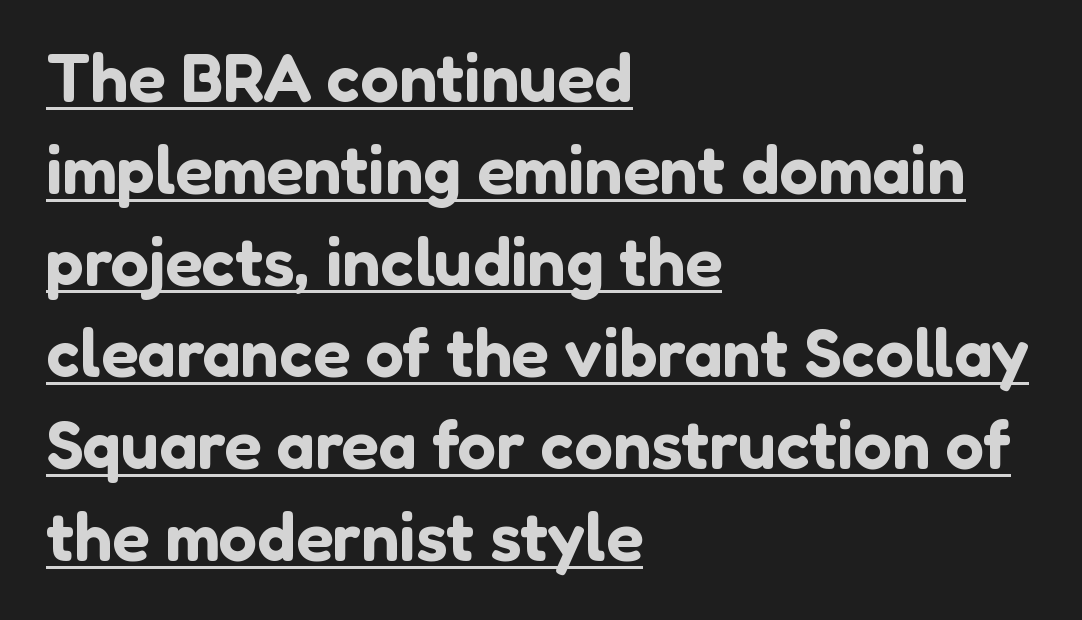
One glance says typical: line gaps are just what's usual. Line beginnings align vertically; line endings do not. Ordinary non-slanted type is in use. Each letter keeps its own natural width here, so spacing adapts to shape.
